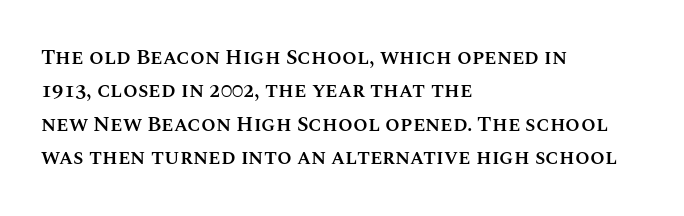
Typographic density is moderately raised because the face is semibold. Letter spacing: default. Vertically, the passage feels balanced, rows spaced as you'd expect. In terms of posture, this sample is upright. These lines stack with their left ends in a neat column.
